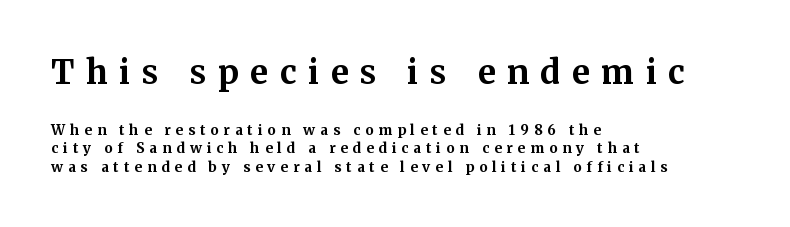
Each row of text sits above clean, open space. Posture: straight, roman, zero tilt. The setting favours the left margin, as ordinary paragraphs usually do. Quick note: interline space is typical. Observe the serifs anchoring each vertical stroke in this sample.
